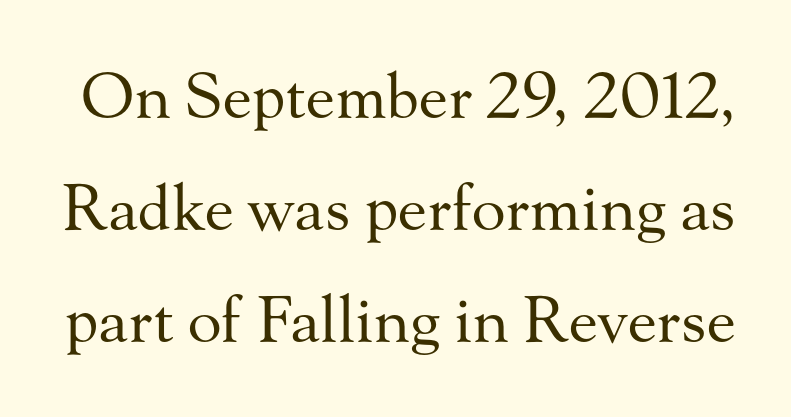
{"serif": "yes", "italic": "no", "bold": "no", "weight": "regular", "width": "normal", "stroke_contrast": "medium", "x_height": "small", "monospaced": "no", "underline": "no", "line_spacing_ratio": 1.78, "letter_spacing": "normal", "letter_spacing_em": 0.0, "glyph_px": 63}
